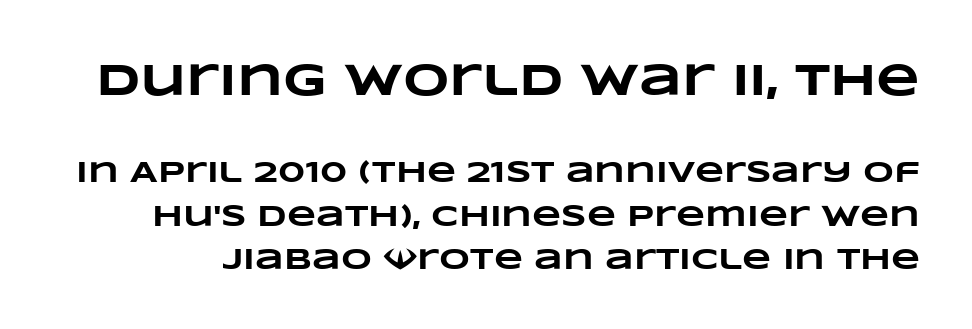
Q: Is the text bold? A: Yes.
Q: Is the text underlined? A: No.
Q: Is the spacing between letters normal or unusually wide? A: Normal.
Q: Is the spacing between lines tight, normal or loose? A: Normal.
Q: Which block of text is set in a larger size, the first (top) or the second (bottom)? A: The first (top) one.
Q: Width (condensed, normal, or wide)? A: Wide.
Q: Stroke contrast? A: Low.
Q: x-height? A: Large.
Q: Monospaced? A: No.
